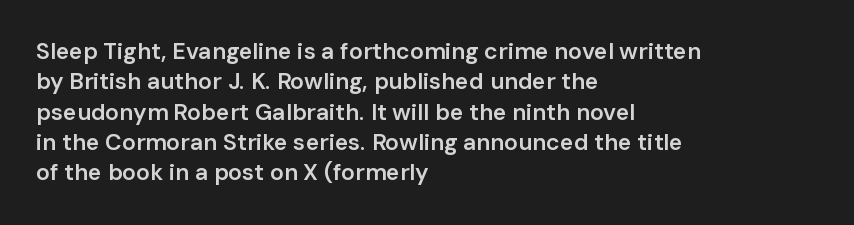
The image shows 23 px text type, upright; set left-aligned, normal line spacing (1.32x), normal letter spacing, not underlined.
